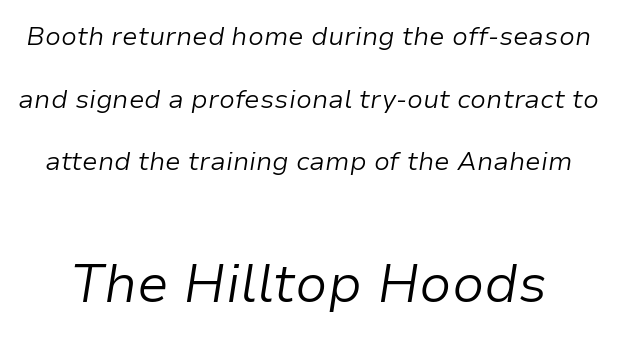
Q: Is the text bold? A: No.
Q: Is the text italic (slanted)? A: Yes, it leans right by about 9 degrees.
Q: Is the text underlined? A: No.
Q: Is the spacing between letters normal or unusually wide? A: Normal.
Q: Is the spacing between lines tight, normal or loose? A: Loose.
Q: Which block of text is set in a larger size, the first (top) or the second (bottom)? A: The second (bottom) one.
Q: Width (condensed, normal, or wide)? A: Normal.
Q: Stroke contrast? A: Low.
Q: x-height? A: Medium.
Q: Monospaced? A: No.
